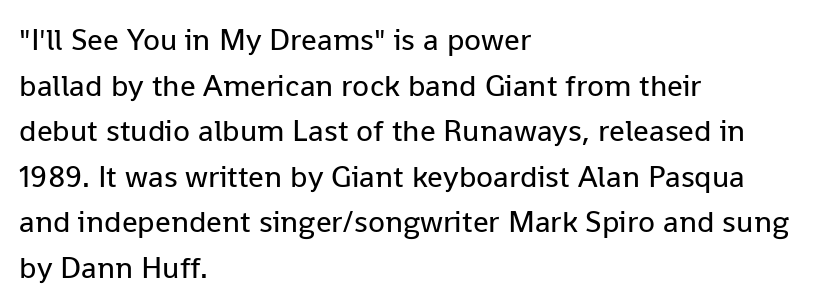
The image shows 31 px regular-weight sans-serif type, upright; set left-aligned, normal line spacing (1.47x), normal letter spacing, not underlined; low stroke contrast and a medium x-height.
